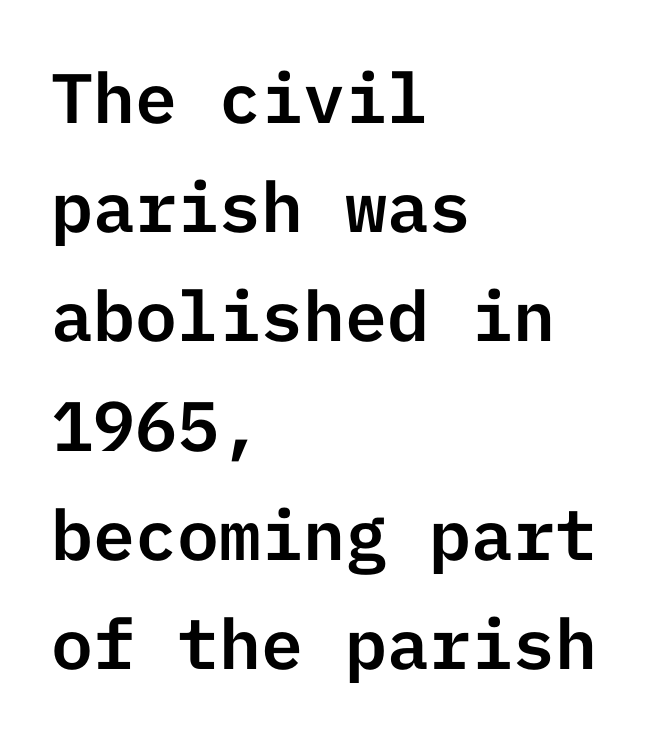
Baseline-to-baseline distance is the conventional proportion of letter height. Letters rest on an invisible, unmarked baseline. The rendering shows plain stroke endings on the letterforms — a sans-serif design. The letters stand straight up with perfectly vertical stems.
